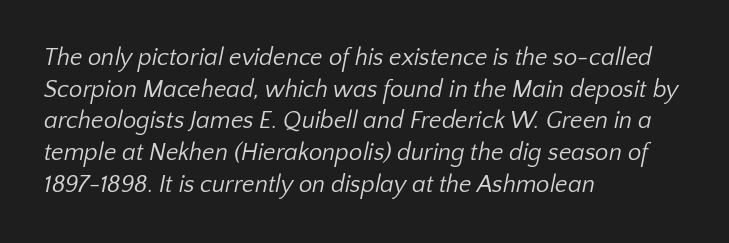
Letter spacing: default. Does the leading feel generous? No, just average. The gap between lines stays unmarked. The compositor pushed each line to the left boundary.
